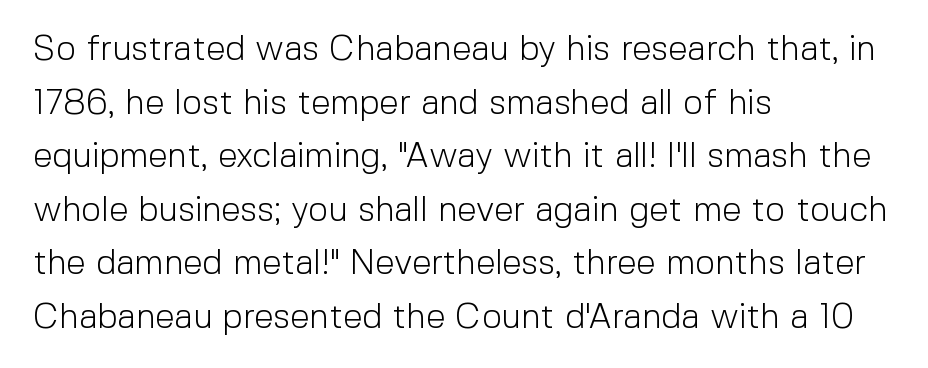
{"serif": "no", "italic": "no", "bold": "no", "weight": "light", "width": "normal", "x_height": "medium", "monospaced": "no", "underline": "no", "align": "left", "line_spacing": "normal", "line_spacing_ratio": 1.53, "letter_spacing": "normal", "letter_spacing_em": 0.0, "glyph_px": 35}
